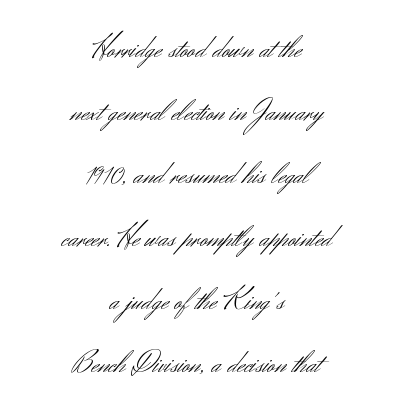
The image shows 31 px light sans-serif type; set centered, loose line spacing (2.03x), normal letter spacing, not underlined; medium stroke contrast and a small x-height.
